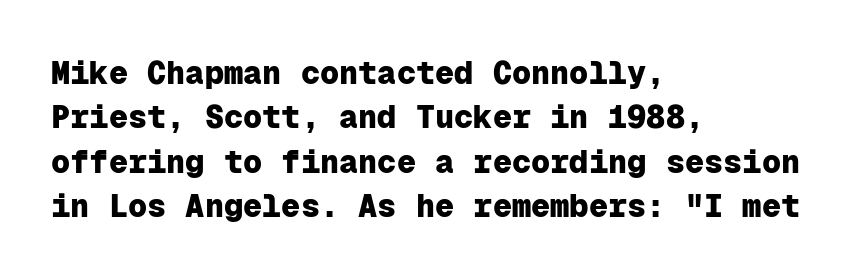
To sum up the face: it is a sans, with no serifs. Every letter is thick-stroked: bold, no question. The letters stand upright; this is a roman face. Interline gaps are of average width in this sample. These lines keep a tight, regular rhythm from letter to letter.
